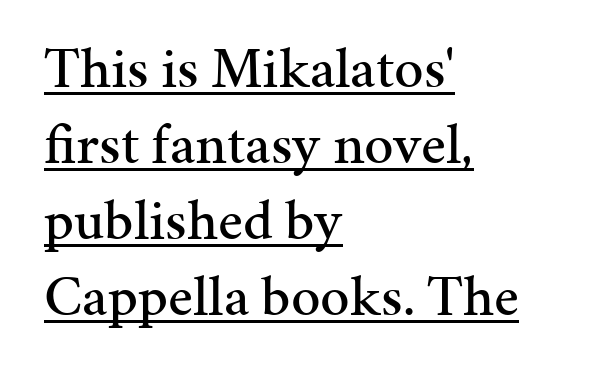
The specimen includes a rule beneath the text block's lines. Horizontal alignment here is leftward, the default for most running prose. The passage shown has conventional tracking throughout. Baseline-to-baseline distance is the conventional proportion of letter height. Are there feet on the stems? There are — it's a serif. A roman cut, with each character standing at attention.
